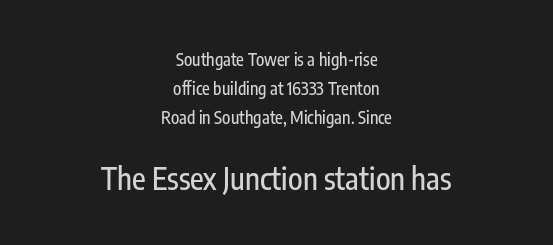
{"serif": "no", "italic": "no", "width": "condensed", "stroke_contrast": "low", "x_height": "medium", "monospaced": "no", "underline": "no", "align": "center", "line_spacing": "normal", "line_spacing_ratio": 1.7, "letter_spacing": "normal", "letter_spacing_em": 0.0, "larger_block": "second", "size_ratio": 1.76, "glyph_px": 30}
